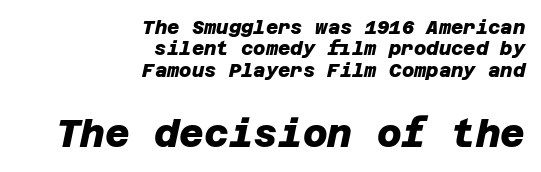
{"serif": "no", "bold": "yes", "weight": "heavy", "width": "normal", "stroke_contrast": "low", "x_height": "large", "underline": "no", "align": "right", "line_spacing": "tight", "line_spacing_ratio": 1.13, "letter_spacing": "normal", "letter_spacing_em": 0.0, "larger_block": "second", "size_ratio": 2.0, "glyph_px": 38}
